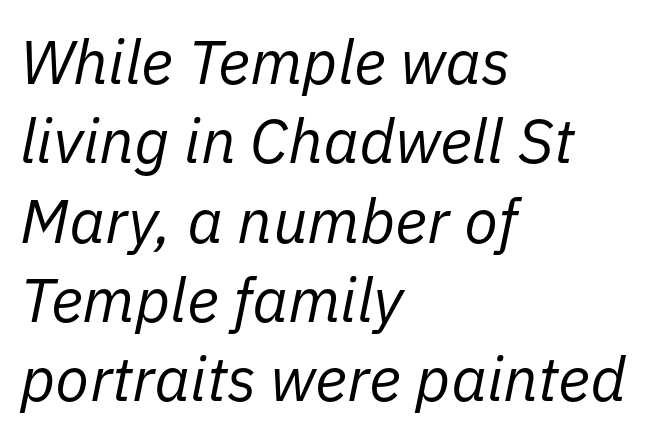
{"italic": "yes", "lean": "right", "slant_degrees": 11, "bold": "no", "weight": "regular", "width": "normal", "stroke_contrast": "low", "x_height": "medium", "monospaced": "no", "underline": "no", "align": "left", "line_spacing": "normal", "line_spacing_ratio": 1.28, "letter_spacing": "normal", "letter_spacing_em": 0.0, "glyph_px": 62}
